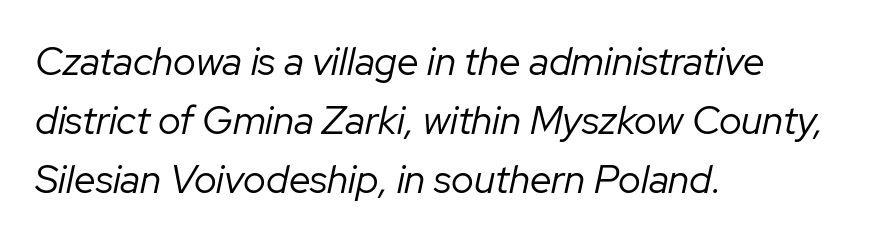
Q: Is the text bold? A: No.
Q: Is the text italic (slanted)? A: Yes, it leans right by about 12 degrees.
Q: Is the text underlined? A: No.
Q: How is the paragraph aligned? A: Left-aligned.
Q: Is the spacing between letters normal or unusually wide? A: Normal.
Q: Is the spacing between lines tight, normal or loose? A: Normal.
Q: Width (condensed, normal, or wide)? A: Normal.
Q: Stroke contrast? A: Low.
Q: x-height? A: Medium.
Q: Monospaced? A: No.
